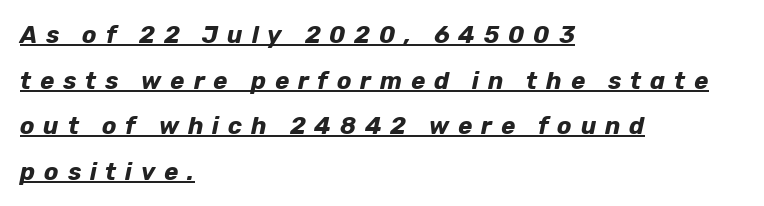
Q: Is the text bold? A: Yes.
Q: Is the text italic (slanted)? A: Yes, it leans right by about 12 degrees.
Q: Is the text underlined? A: Yes.
Q: How is the paragraph aligned? A: Left-aligned.
Q: Is the spacing between letters normal or unusually wide? A: Unusually wide.
Q: Is the spacing between lines tight, normal or loose? A: Loose.
